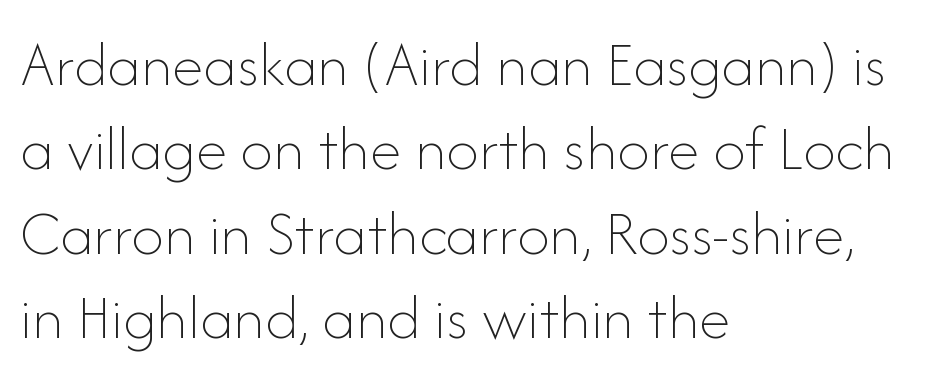
Tracking value appears to be zero — textbook default spacing. Style check: upright. Clear beneath every line of the passage. Regarding leading, the lines here are spaced in the standard way. Horizontal alignment here is leftward, the default for most running prose.
